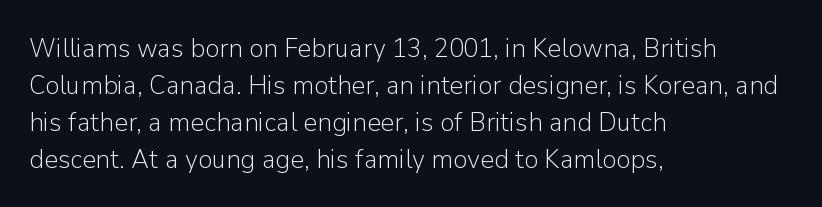
Q: Is the text bold? A: No.
Q: Is the text italic (slanted)? A: No, it is upright.
Q: Is the text underlined? A: No.
Q: How is the paragraph aligned? A: Left-aligned.
Q: Is the spacing between letters normal or unusually wide? A: Normal.
Q: Is the spacing between lines tight, normal or loose? A: Normal.
